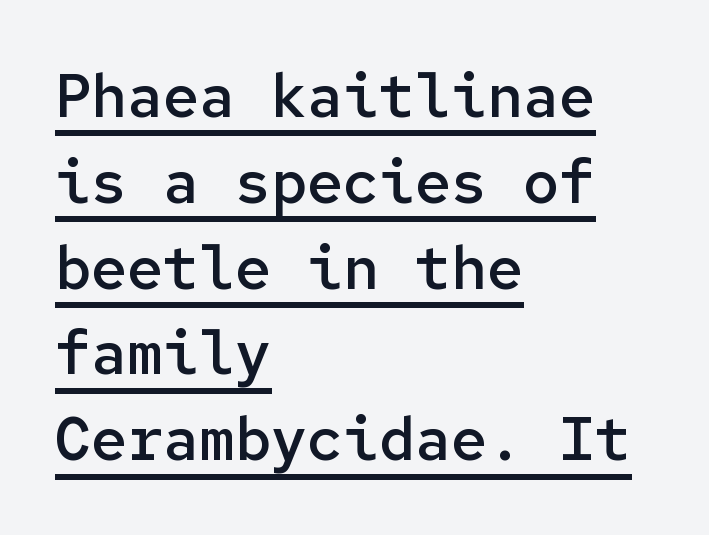
The sample has been set in demibold, a notch under bold. A typesetter would label this face a sans. Rows of type keep a routine distance in the vertical direction. These lines keep a tight, regular rhythm from letter to letter. The sample's only ornament is a line tracing under the words.
